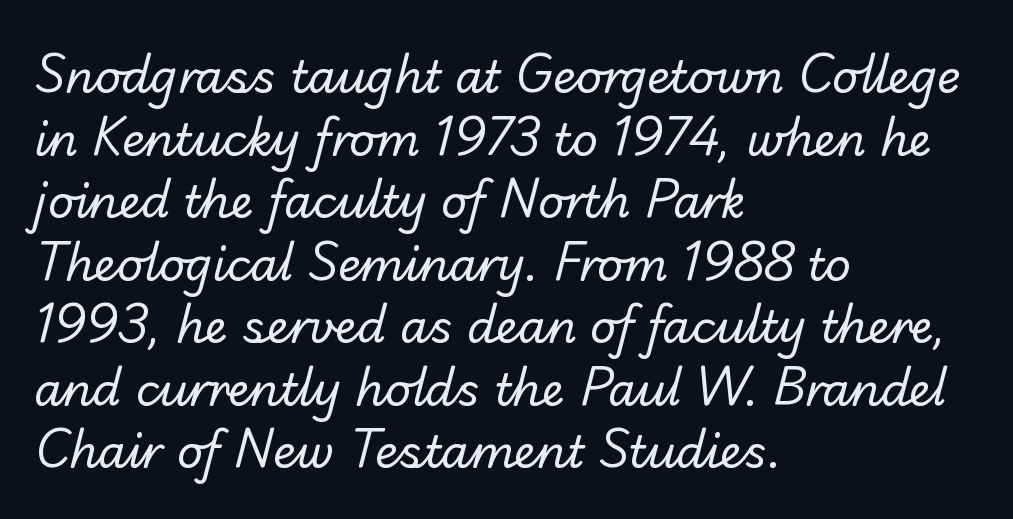
{"serif": "no", "bold": "no", "weight": "regular", "width": "normal", "stroke_contrast": "low", "x_height": "small", "monospaced": "no", "underline": "no", "align": "left", "line_spacing": "normal", "line_spacing_ratio": 1.39, "letter_spacing": "normal", "letter_spacing_em": 0.0, "glyph_px": 45}
